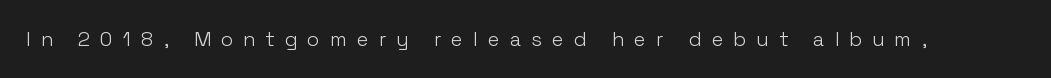
{"italic": "no", "bold": "no", "underline": "no", "letter_spacing": "wide", "letter_spacing_em": 0.5, "glyph_px": 20}
